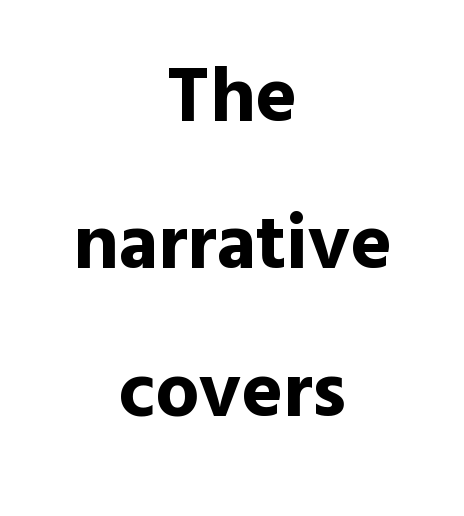
{"serif": "no", "italic": "no", "bold": "yes", "weight": "bold", "width": "normal", "x_height": "medium", "monospaced": "no", "underline": "no", "align": "center", "line_spacing_ratio": 1.89, "letter_spacing": "normal", "letter_spacing_em": 0.0, "glyph_px": 78}
